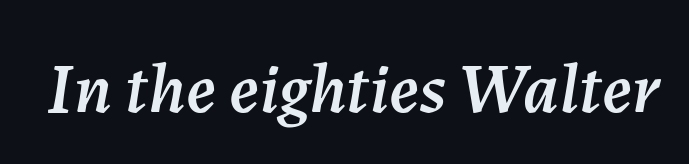
Slant detected: the letters are inclined. Rule under the text: the space is simply empty. You could call the tracking neutral — neither tight nor loose. Do the characters align in a grid? No, the font is proportional.
